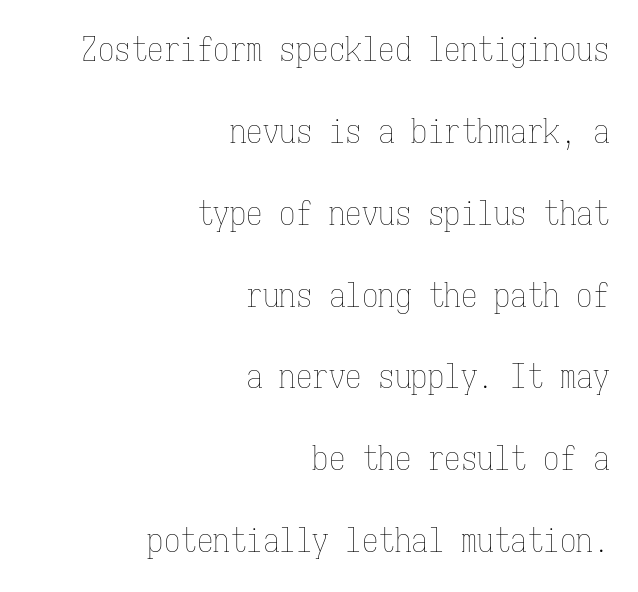
The image shows 33 px thin, condensed type, upright, monospaced; set right-aligned, loose line spacing (2.48x), normal letter spacing, not underlined; low stroke contrast and a medium x-height.
